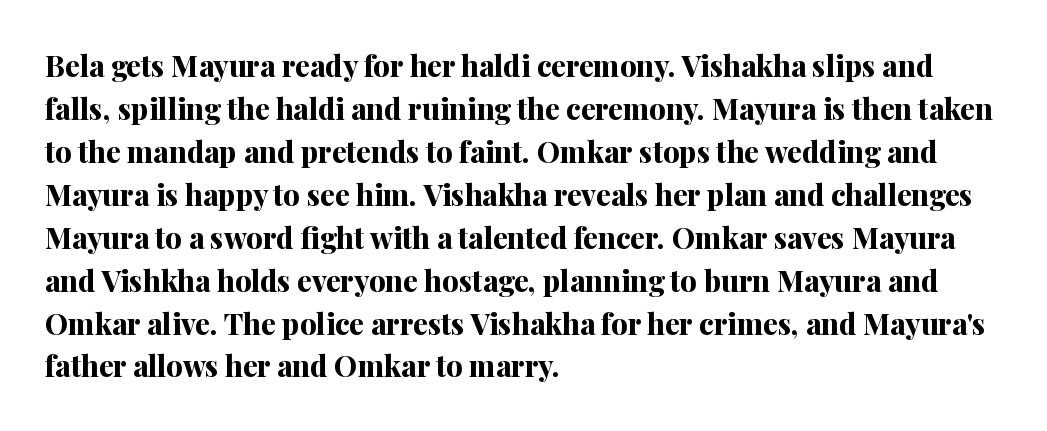
The image shows 29 px bold serif type, upright; set left-aligned, normal line spacing (1.48x), normal letter spacing, not underlined; medium stroke contrast and a medium x-height.
